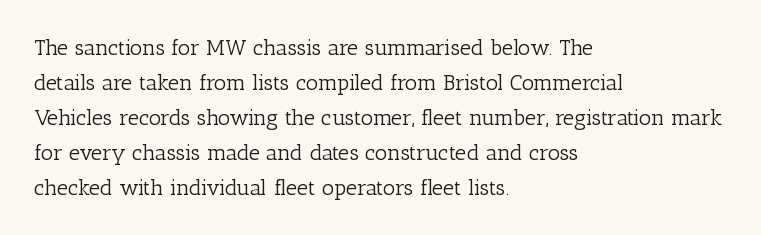
The image shows 22 px text type, upright; set left-aligned, normal line spacing (1.59x), normal letter spacing, not underlined.
